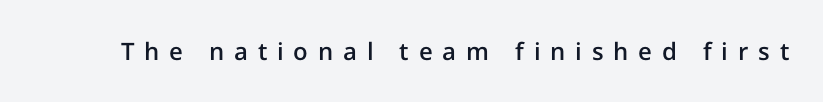
Q: Is the text bold? A: Semi-bold.
Q: Is the text italic (slanted)? A: No, it is upright.
Q: Is the text underlined? A: No.
Q: Is the spacing between letters normal or unusually wide? A: Unusually wide.
